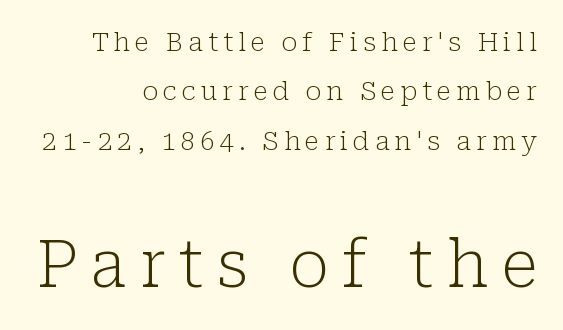
The image shows 65 px light serif type, upright; set right-aligned, loose line spacing (1.9x), not underlined; the second (bottom) block is 2.5x larger; low stroke contrast and a medium x-height.
